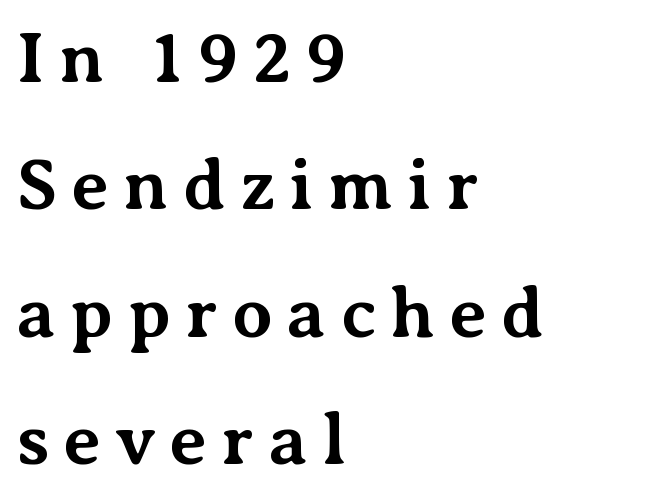
The image shows 72 px bold serif type, upright; set left-aligned, line spacing 1.77x, unusually wide letter spacing (+0.2 em), not underlined; medium stroke contrast and a medium x-height.
